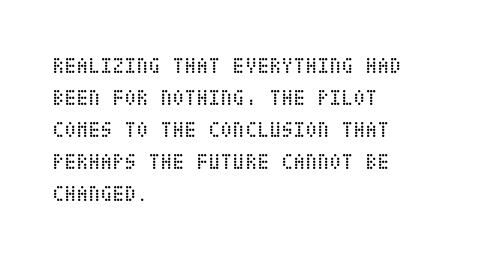
The image shows 22 px text type, upright; set left-aligned, normal line spacing (1.46x), normal letter spacing, not underlined.
